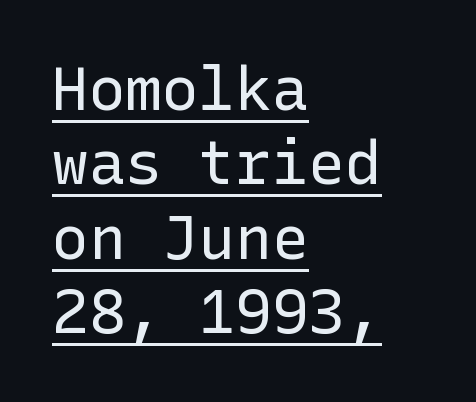
Does extra space separate the letters? No, they use regular spacing. If you drew a line through each stem, it would be perfectly vertical. A quiet, ordinary-to-light weight characterises the typeface. Horizontal alignment here is leftward, the default for most running prose. Looks like someone drew a line under every word here.
